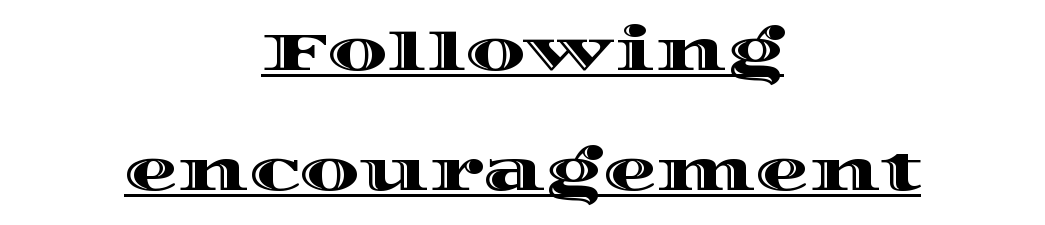
What decoration does the sample have? An underline. Quick note: not italic, upright. Compared with a flush-left layout, this one balances lines on the center instead. Leading: increased. Each letter keeps its own natural width here, so spacing adapts to shape. What stands out about the letter spacing? Nothing — it is the standard amount.
